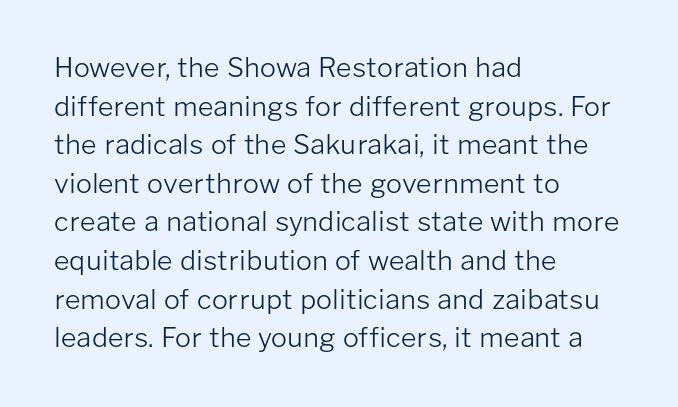
Q: Is the text bold? A: No.
Q: Is the text italic (slanted)? A: No, it is upright.
Q: Is the text underlined? A: No.
Q: How is the paragraph aligned? A: Left-aligned.
Q: Is the spacing between letters normal or unusually wide? A: Normal.
Q: Is the spacing between lines tight, normal or loose? A: Normal.
